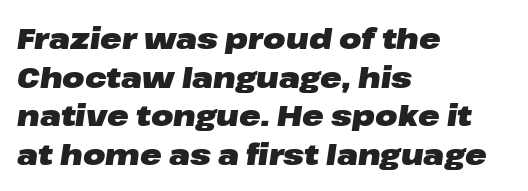
{"italic": "yes", "lean": "right", "slant_degrees": 8, "bold": "yes", "weight": "heavy", "width": "wide", "stroke_contrast": "low", "x_height": "medium", "monospaced": "no", "underline": "no", "align": "left", "line_spacing": "normal", "line_spacing_ratio": 1.33, "letter_spacing": "normal", "letter_spacing_em": 0.0, "glyph_px": 29}
